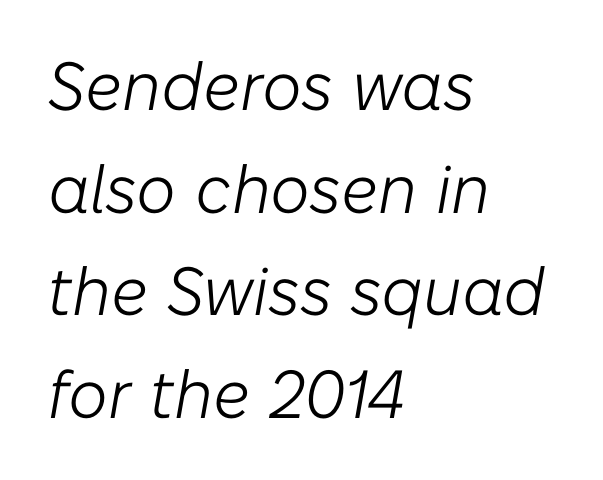
Q: Is the text bold? A: No.
Q: Is the text italic (slanted)? A: Yes, it leans right by about 10 degrees.
Q: Is the text underlined? A: No.
Q: How is the paragraph aligned? A: Left-aligned.
Q: Is the spacing between letters normal or unusually wide? A: Normal.
Q: Is the spacing between lines tight, normal or loose? A: Normal.
Q: Width (condensed, normal, or wide)? A: Normal.
Q: Stroke contrast? A: Low.
Q: x-height? A: Medium.
Q: Monospaced? A: No.
